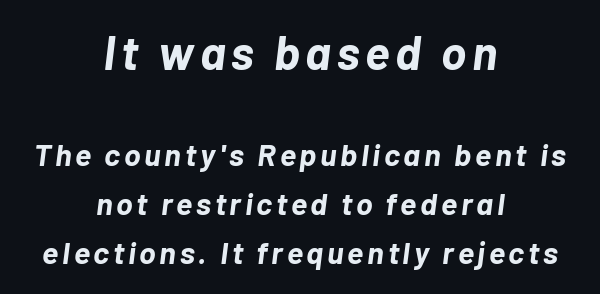
{"italic": "yes", "lean": "right", "slant_degrees": 7, "bold": "yes", "weight": "bold", "width": "normal", "stroke_contrast": "low", "x_height": "medium", "monospaced": "no", "underline": "no", "align": "center", "line_spacing": "normal", "line_spacing_ratio": 1.58, "larger_block": "first", "size_ratio": 1.52, "glyph_px": 47}
